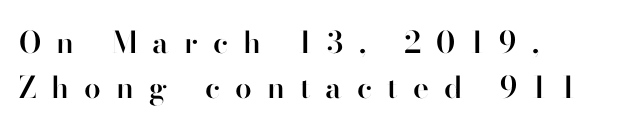
{"serif": "no", "italic": "no", "bold": "semi", "weight": "semibold", "width": "normal", "stroke_contrast": "high", "x_height": "small", "monospaced": "no", "underline": "no", "align": "left", "line_spacing": "normal", "line_spacing_ratio": 1.5, "letter_spacing": "wide", "letter_spacing_em": 0.5, "glyph_px": 30}
